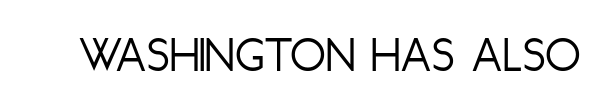
{"serif": "no", "italic": "no", "bold": "no", "weight": "light", "width": "condensed", "stroke_contrast": "low", "x_height": "large", "monospaced": "no", "underline": "no", "letter_spacing": "normal", "letter_spacing_em": 0.0, "glyph_px": 52}
